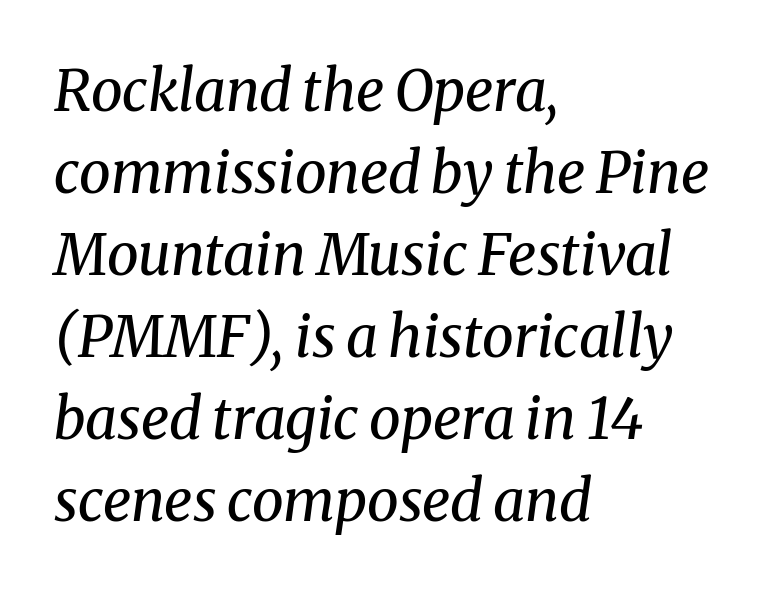
The lines are quadded left. Vertical spacing — default. What stands out about the letter spacing? Nothing — it is the standard amount. Words float on clear page, feet unadorned.
